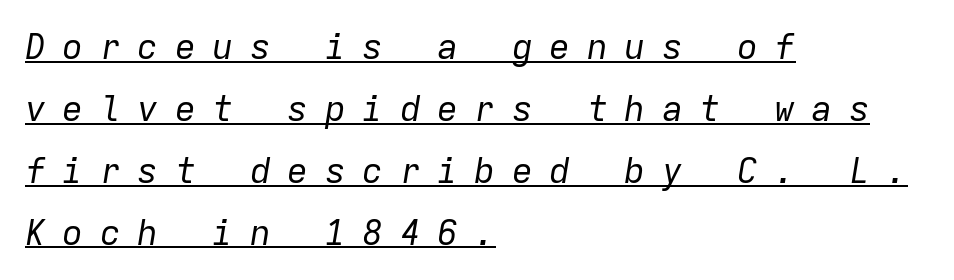
Q: Is the text bold? A: No.
Q: Is the text italic (slanted)? A: Yes, it leans right by about 9 degrees.
Q: Is the text underlined? A: Yes.
Q: How is the paragraph aligned? A: Left-aligned.
Q: Is the spacing between letters normal or unusually wide? A: Unusually wide.
Q: Width (condensed, normal, or wide)? A: Normal.
Q: Stroke contrast? A: Low.
Q: x-height? A: Medium.
Q: Monospaced? A: Yes.
